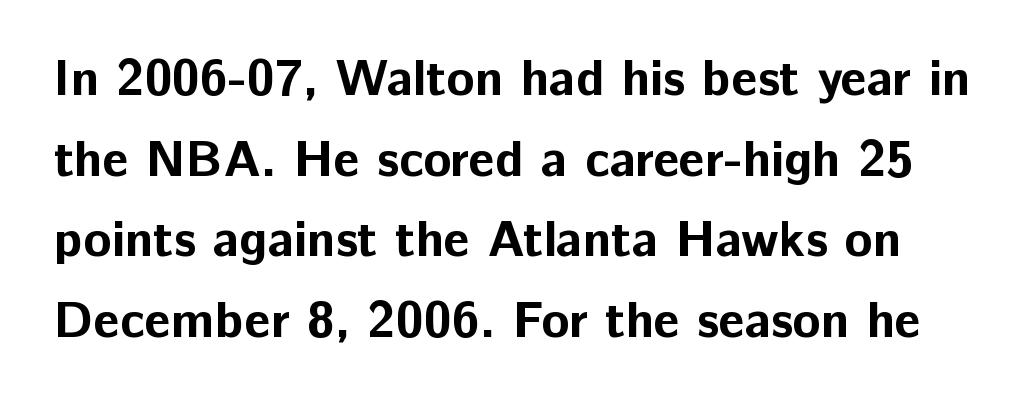
{"serif": "no", "italic": "no", "bold": "yes", "weight": "bold", "width": "normal", "stroke_contrast": "low", "x_height": "medium", "monospaced": "no", "underline": "no", "line_spacing": "normal", "line_spacing_ratio": 1.58, "letter_spacing": "normal", "letter_spacing_em": 0.0, "glyph_px": 51}
